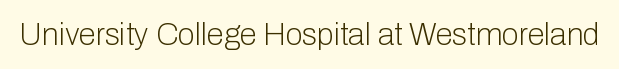
The image shows 31 px light sans-serif type, upright; set normal letter spacing, not underlined; low stroke contrast and a medium x-height.
